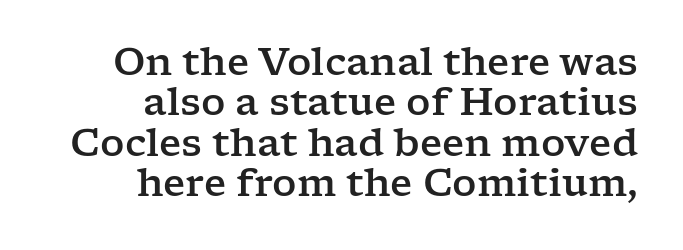
The image shows 38 px wide serif type, upright; set right-aligned, tight line spacing (1.06x), normal letter spacing, not underlined; low stroke contrast and a medium x-height.
